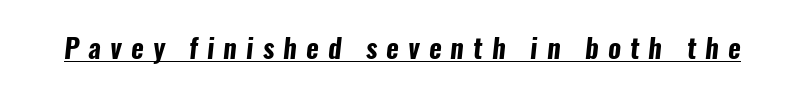
{"bold": "yes", "underline": "yes", "letter_spacing": "wide", "letter_spacing_em": 0.34, "glyph_px": 27}
